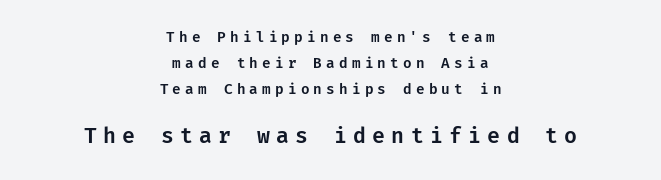
{"italic": "no", "underline": "no", "align": "center", "line_spacing_ratio": 1.85, "letter_spacing": "wide", "letter_spacing_em": 0.3, "larger_block": "second", "size_ratio": 1.5, "glyph_px": 21}
